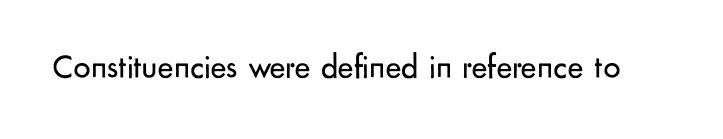
{"serif": "no", "italic": "no", "bold": "no", "weight": "regular", "width": "normal", "stroke_contrast": "low", "x_height": "small", "monospaced": "no", "underline": "no", "letter_spacing": "normal", "letter_spacing_em": 0.0, "glyph_px": 34}
